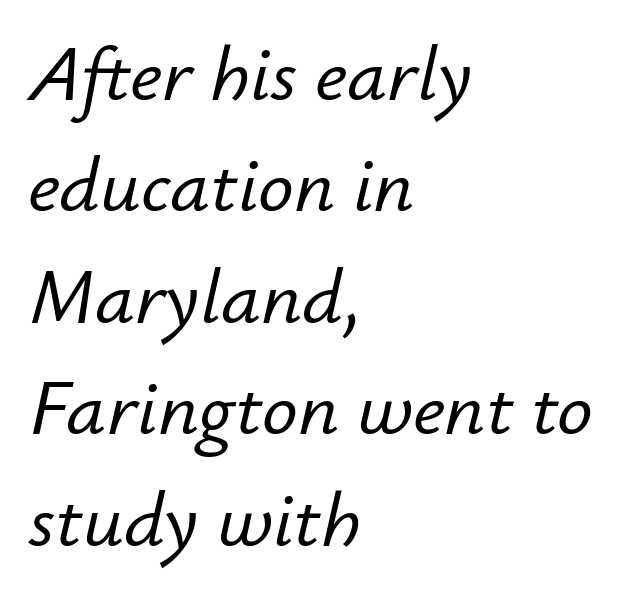
{"italic": "yes", "lean": "right", "slant_degrees": 12, "width": "normal", "stroke_contrast": "low", "x_height": "small", "monospaced": "no", "underline": "no", "align": "left", "line_spacing": "normal", "line_spacing_ratio": 1.41, "letter_spacing": "normal", "letter_spacing_em": 0.0, "glyph_px": 79}
